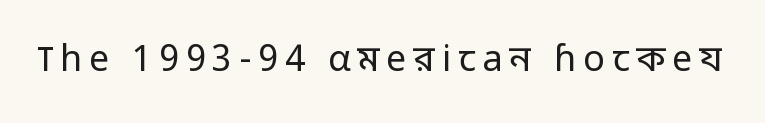
The image shows 36 px regular-weight sans-serif type, upright; set not underlined; low stroke contrast and a medium x-height.
